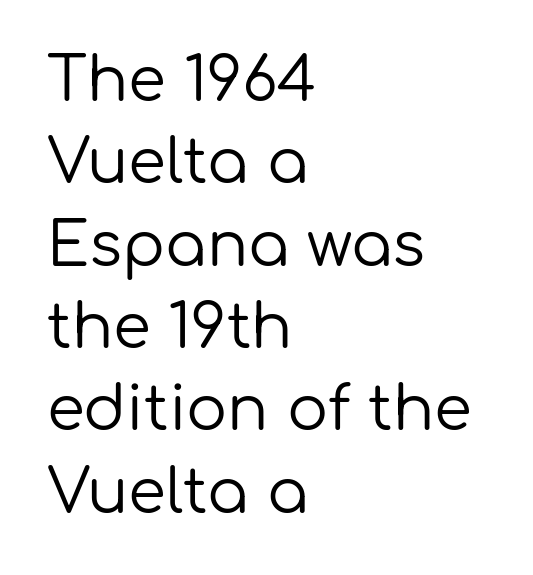
No word sits above an underline. The rendering uses a moderate line-height, typical for paragraphs. Visually the block forms a straight wall on the left and a jagged coastline on the right. Do the characters align in a grid? No, the font is proportional. Upright lettering throughout. Does extra space separate the letters? No, they use regular spacing.
